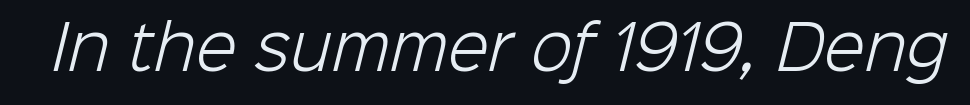
To sum up the face: it is a sans, with no serifs. The words here are not underlined. Stems here are at most as thick as an everyday book face. Caption: standard tracking, unaltered. The rendering uses natural spacing where letterforms have individual widths.
